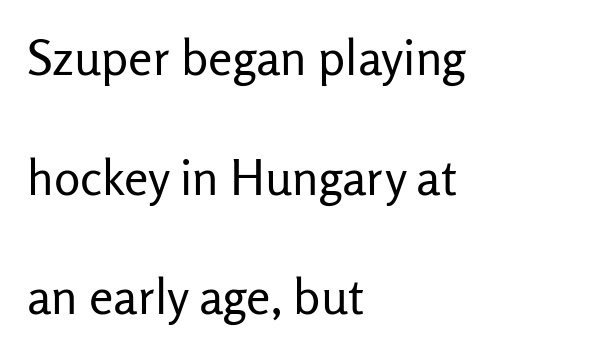
Bold? No — there's no thickening of the strokes. Note the varied advance widths — an 'i' is clearly narrower than an 'm'. Stroke terminals: plain, sans-serif. Does the copy run flush right? No — it runs flush left. The letters sit at their default tracking, neither squeezed nor spread. In terms of leading, this rendering errs on the spacious side.
